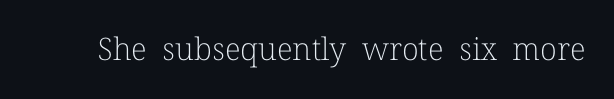
The foot of each line stays bare and open. Spacing verdict: proportional, widths tailored to each character. The lettering stays uniformly vertical, giving the passage a roman look. The type is set solid horizontally, with unmodified tracking. The strokes carry an ordinary text weight at most.
